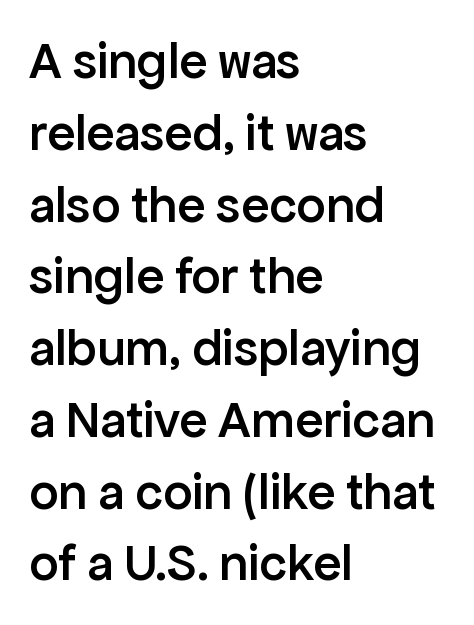
This sample keeps an unexceptional amount of space between lines. Short note: letters normally spaced. The rendering uses natural spacing where letterforms have individual widths. If you drew a line through each stem, it would be perfectly vertical.
